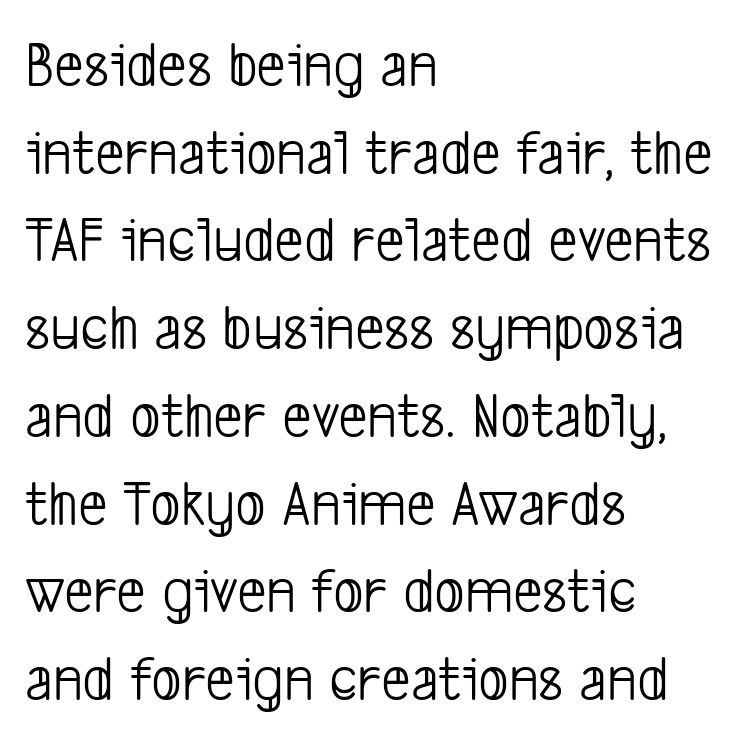
Honestly, the row spacing looks completely unremarkable. The area under the type is left untouched. The rendering keeps characters at their native spacing. The cut favours lightness, reaching ordinary text weight at its darkest. This sample uses a sans-serif face.
